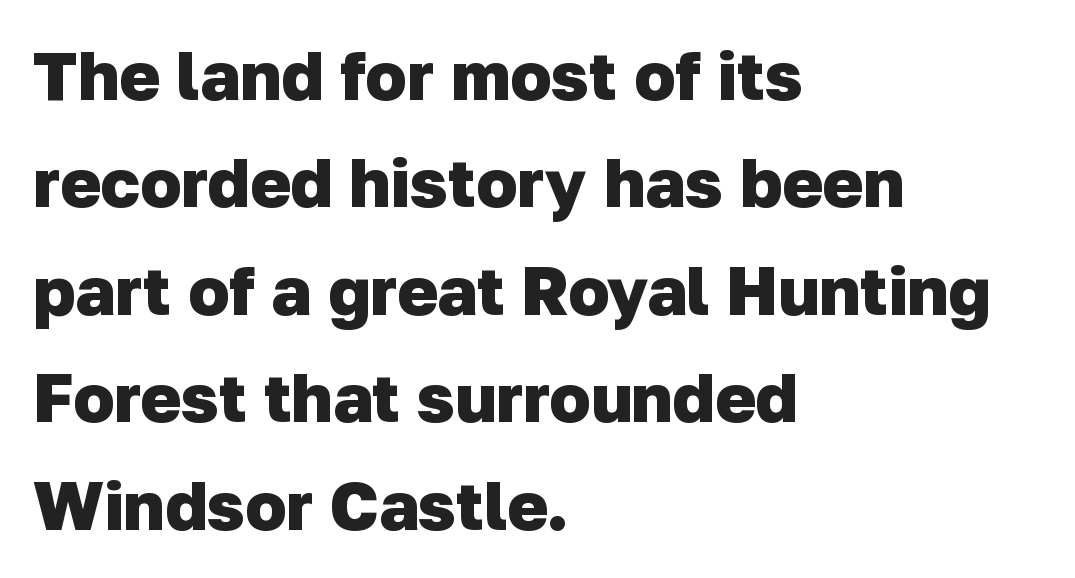
The image shows 68 px heavy sans-serif type; set left-aligned, normal line spacing (1.58x), normal letter spacing, not underlined; low stroke contrast and a medium x-height.
